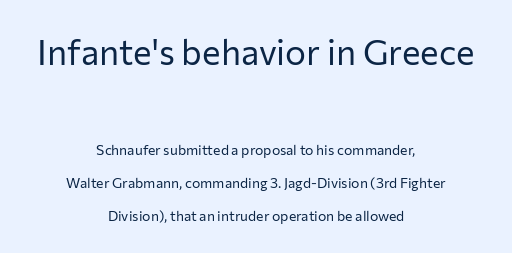
Observe the absence of serifs on each vertical stroke in this sample. Which of the two is more prominent by size? The first, at the top. The letterforms sit shoulder to shoulder at normal distance. This sample is center-justified, so both line endings float freely. Is this a fixed-width face? No — the glyphs have proportional, varying widths. The zone under the glyphs is completely vacant.
